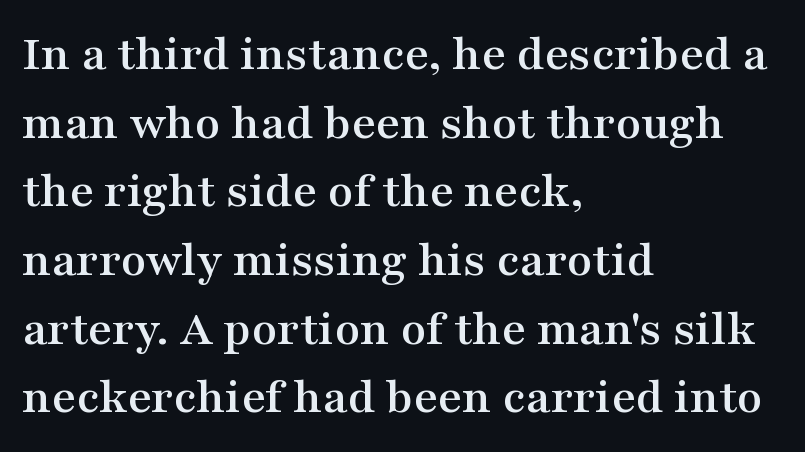
The image shows 52 px wide serif type, upright; set left-aligned, normal line spacing (1.32x), normal letter spacing, not underlined; medium stroke contrast and a medium x-height.
